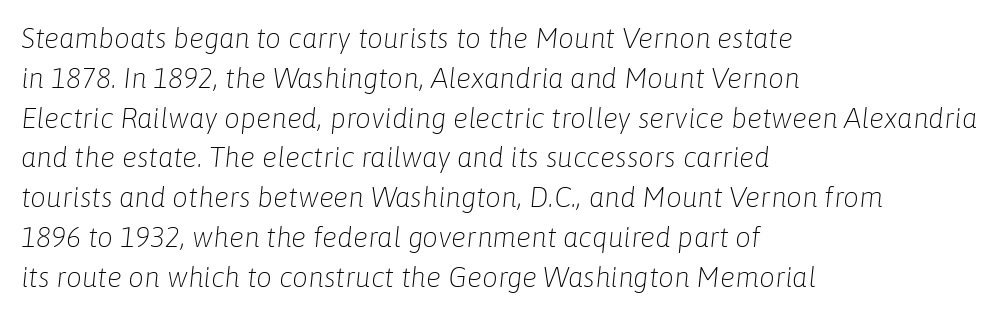
Q: Is the text bold? A: No.
Q: Is the text italic (slanted)? A: Yes, it leans right by about 6 degrees.
Q: Is the text underlined? A: No.
Q: How is the paragraph aligned? A: Left-aligned.
Q: Is the spacing between letters normal or unusually wide? A: Normal.
Q: Is the spacing between lines tight, normal or loose? A: Normal.
Q: Width (condensed, normal, or wide)? A: Normal.
Q: Stroke contrast? A: Low.
Q: x-height? A: Medium.
Q: Monospaced? A: No.
